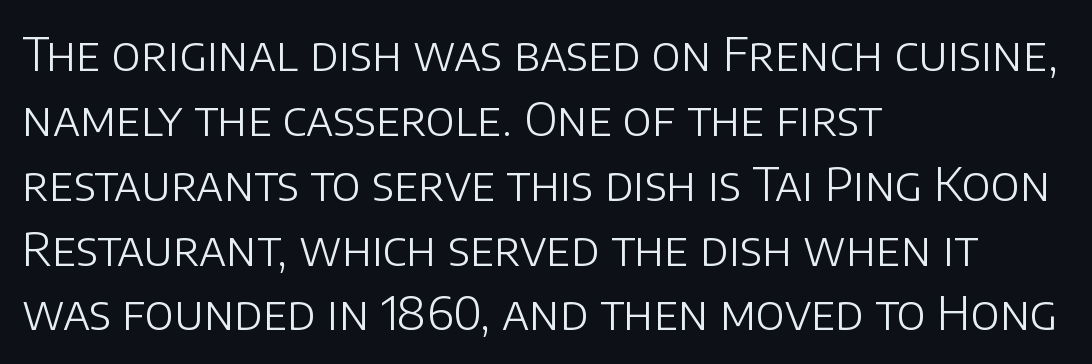
The image shows 47 px light sans-serif type, upright; set left-aligned, normal line spacing (1.38x), normal letter spacing, not underlined; low stroke contrast and a large x-height.
